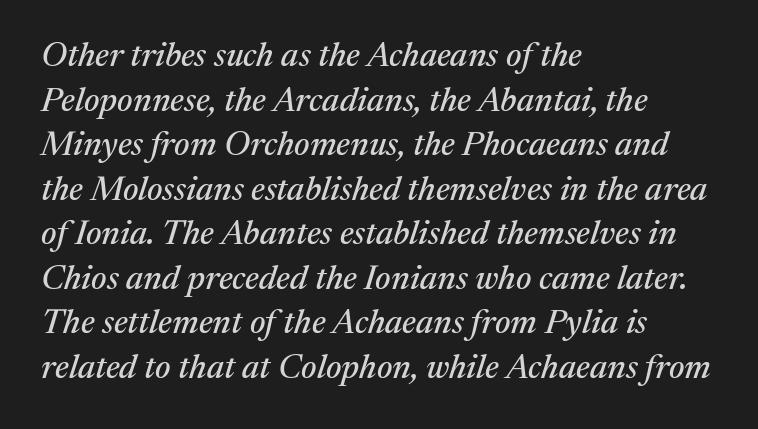
The passage shown leans; its letterforms are oblique. Each letter keeps its own natural width here, so spacing adapts to shape. Typeset ragged right — the left edge is the straight one. Evenly set lines give the paragraph a standard silhouette. The string is rendered with underlining switched off. Nothing unusual about the tracking: characters are spaced as the font intends.
